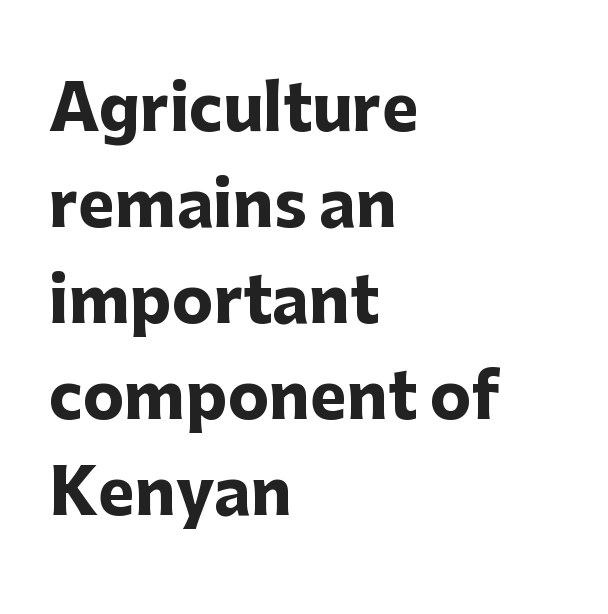
{"serif": "no", "italic": "no", "bold": "yes", "weight": "heavy", "width": "normal", "stroke_contrast": "low", "x_height": "medium", "monospaced": "no", "underline": "no", "align": "left", "line_spacing": "normal", "line_spacing_ratio": 1.55, "letter_spacing": "normal", "letter_spacing_em": 0.0, "glyph_px": 62}
